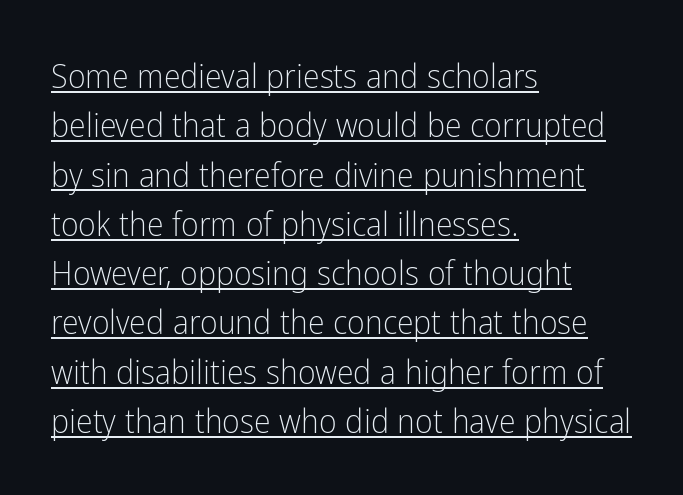
The image shows 34 px light, condensed sans-serif type, upright; set left-aligned, normal line spacing (1.45x), normal letter spacing, underlined; low stroke contrast and a medium x-height.
